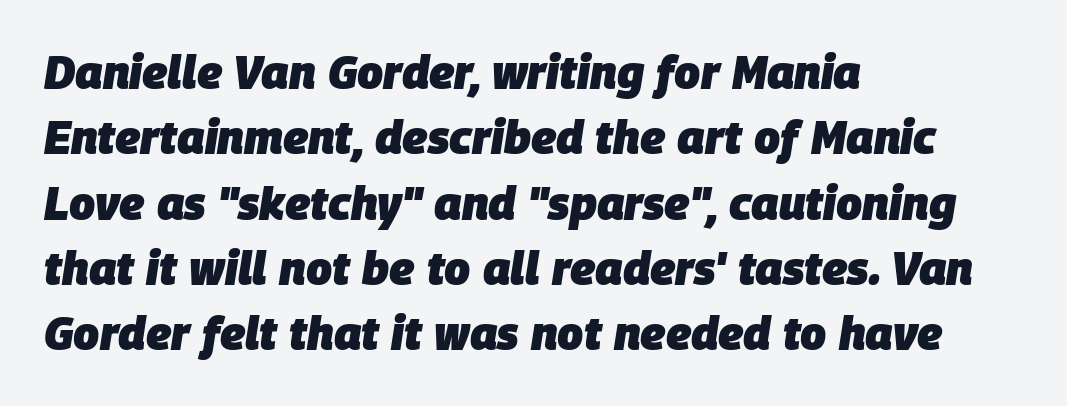
Q: Is the text bold? A: Yes.
Q: Is the text italic (slanted)? A: Yes, it leans right by about 9 degrees.
Q: Is the text underlined? A: No.
Q: How is the paragraph aligned? A: Left-aligned.
Q: Is the spacing between letters normal or unusually wide? A: Normal.
Q: Is the spacing between lines tight, normal or loose? A: Normal.
Q: Width (condensed, normal, or wide)? A: Normal.
Q: Stroke contrast? A: Low.
Q: x-height? A: Large.
Q: Monospaced? A: No.
